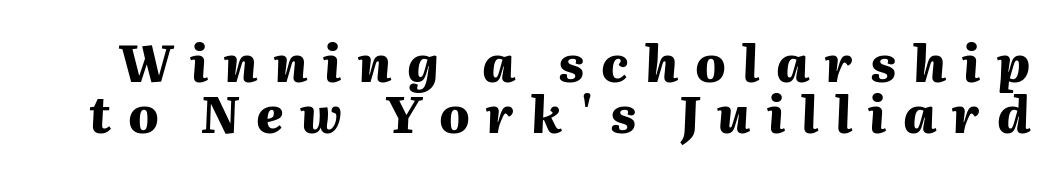
{"italic": "yes", "lean": "right", "slant_degrees": 2, "bold": "yes", "weight": "heavy", "width": "normal", "stroke_contrast": "medium", "x_height": "medium", "monospaced": "no", "underline": "no", "line_spacing": "tight", "line_spacing_ratio": 1.02, "letter_spacing": "wide", "letter_spacing_em": 0.33, "glyph_px": 50}
